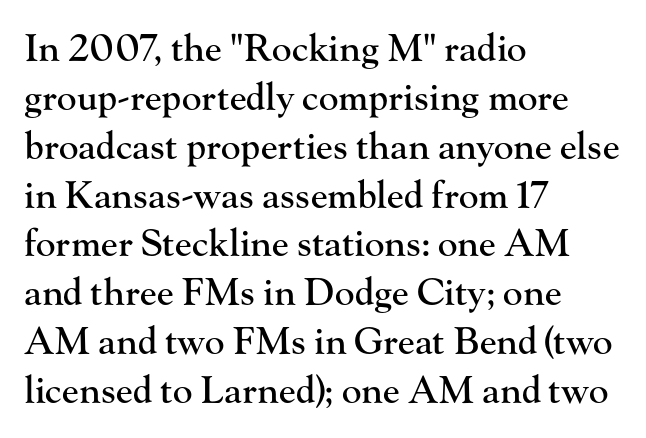
The image shows 37 px serif type, upright; set left-aligned, normal line spacing (1.32x), normal letter spacing, not underlined; high stroke contrast and a small x-height.
